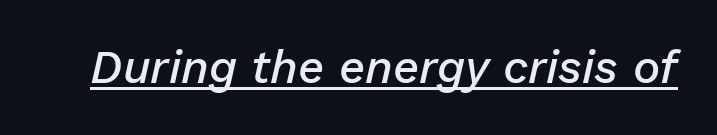
The image shows 46 px semibold type, italic (leaning right); set normal letter spacing, underlined; low stroke contrast and a medium x-height.
